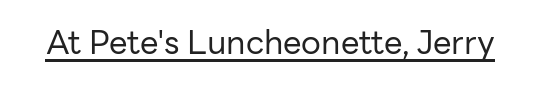
The image shows 33 px regular-weight sans-serif type, upright; set normal letter spacing, underlined; low stroke contrast and a medium x-height.
